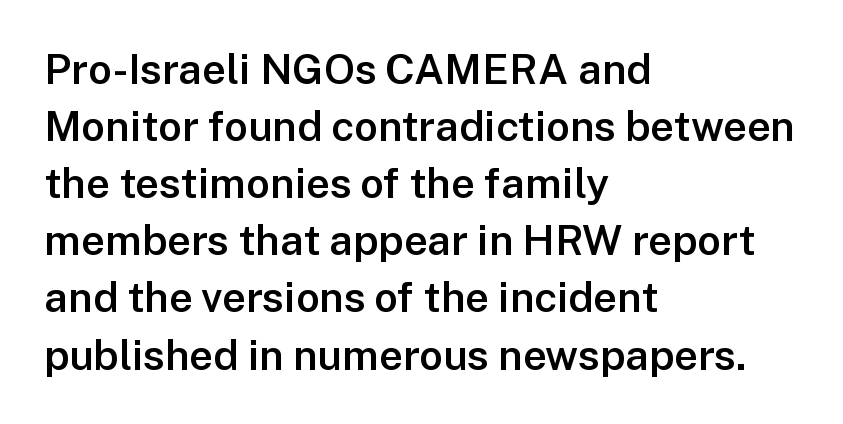
The image shows 42 px semibold sans-serif type, upright; set left-aligned, normal line spacing (1.36x), normal letter spacing, not underlined; low stroke contrast and a medium x-height.
